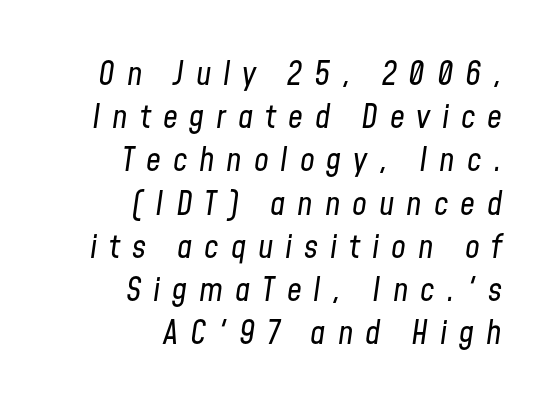
{"italic": "yes", "lean": "right", "slant_degrees": 8, "bold": "no", "weight": "regular", "width": "condensed", "stroke_contrast": "low", "x_height": "medium", "monospaced": "no", "underline": "no", "align": "right", "line_spacing": "normal", "line_spacing_ratio": 1.31, "letter_spacing": "wide", "letter_spacing_em": 0.36, "glyph_px": 33}
